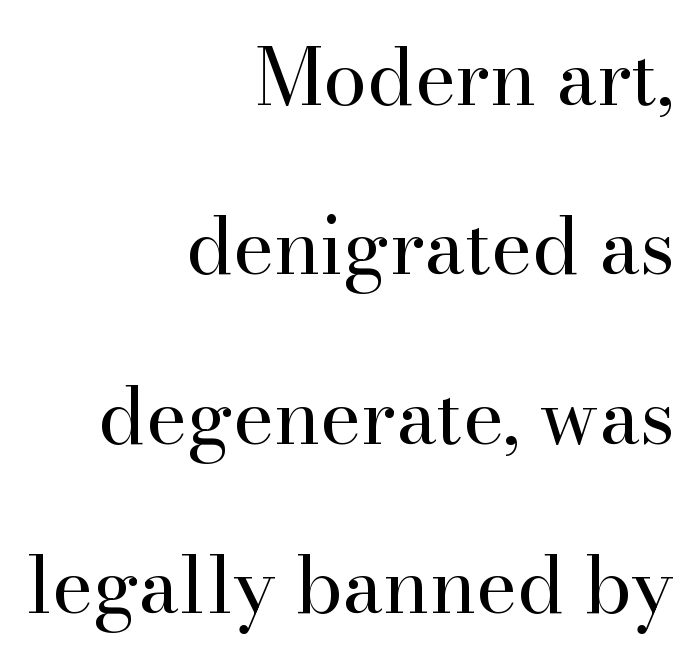
The image shows 78 px regular-weight serif type, upright; set right-aligned, loose line spacing (2.17x), normal letter spacing, not underlined; high stroke contrast and a small x-height.
